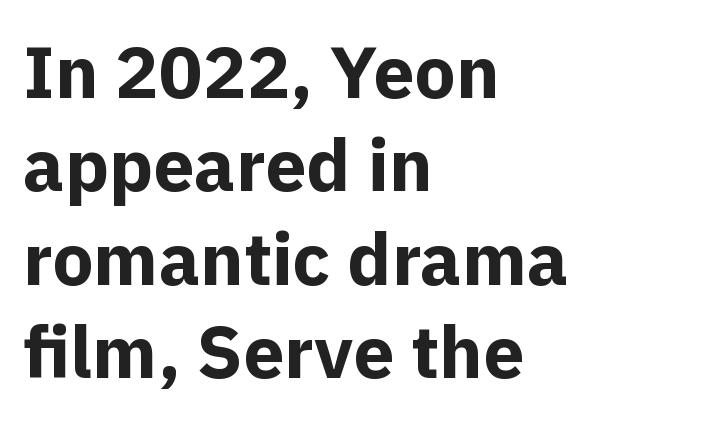
{"serif": "no", "italic": "no", "bold": "yes", "weight": "bold", "width": "normal", "x_height": "medium", "monospaced": "no", "underline": "no", "align": "left", "line_spacing": "normal", "line_spacing_ratio": 1.28, "letter_spacing": "normal", "letter_spacing_em": 0.0, "glyph_px": 73}
